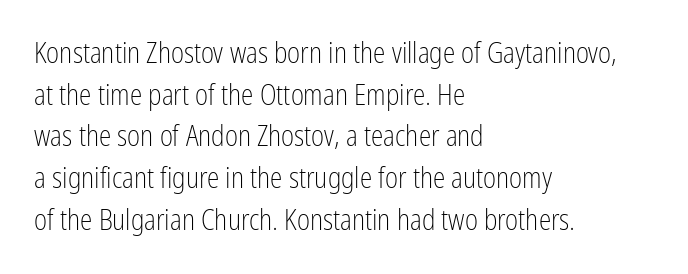
{"serif": "no", "italic": "no", "bold": "no", "weight": "light", "width": "condensed", "stroke_contrast": "low", "x_height": "medium", "monospaced": "no", "underline": "no", "align": "left", "line_spacing": "normal", "line_spacing_ratio": 1.49, "letter_spacing": "normal", "letter_spacing_em": 0.0, "glyph_px": 28}
